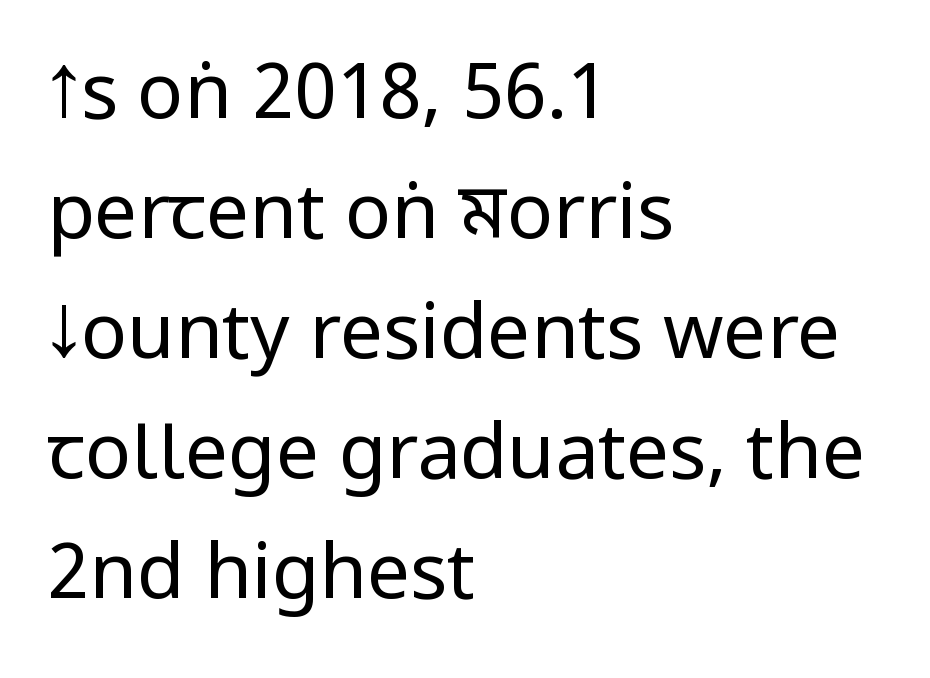
This sample uses a sans-serif face. The horizontal fit of the characters is conventional and even. The glyphs are unaccompanied by any horizontal stroke below them. Style check: upright.
